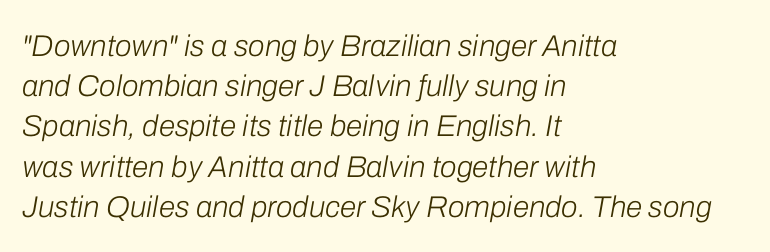
{"italic": "yes", "lean": "right", "slant_degrees": 10, "bold": "no", "weight": "light", "width": "normal", "stroke_contrast": "low", "x_height": "medium", "monospaced": "no", "underline": "no", "align": "left", "line_spacing": "normal", "line_spacing_ratio": 1.34, "letter_spacing": "normal", "letter_spacing_em": 0.0, "glyph_px": 30}
